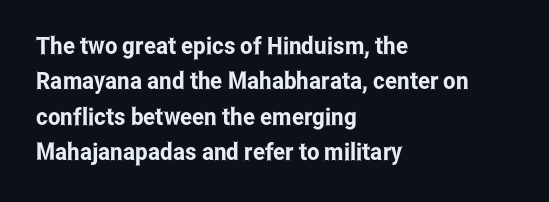
Q: Is the text italic (slanted)? A: No, it is upright.
Q: Is the text underlined? A: No.
Q: How is the paragraph aligned? A: Left-aligned.
Q: Is the spacing between letters normal or unusually wide? A: Normal.
Q: Is the spacing between lines tight, normal or loose? A: Normal.
